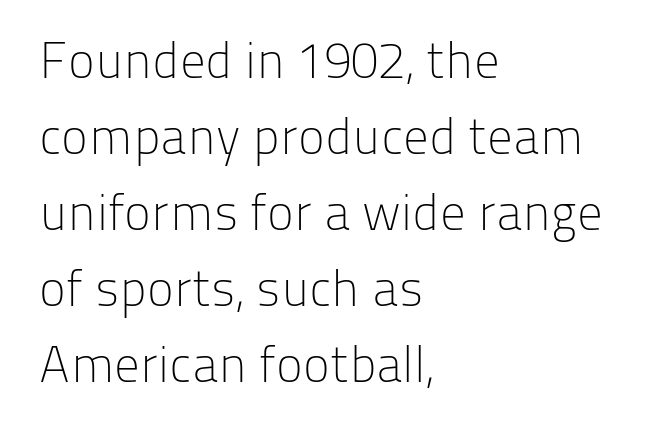
Do the characters align in a grid? No, the font is proportional. Summary of weight: not heavy and not bold. Look at the bottom of the vertical strokes: they stop flat, with no serifs. Line starts are locked; line ends wander. Italic: no, the glyphs are upright roman.
